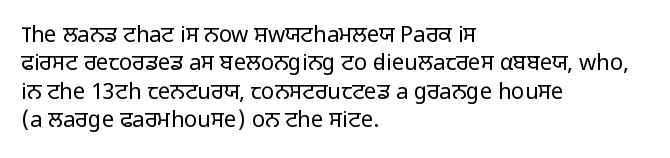
Rule under the text: the space is simply empty. Honestly, the letter spacing is just normal — you wouldn't notice it. The font's upright variant was chosen for this text. The strokes are not fattened; the text isn't bold. Layout note: lines flush left. The designer left line spacing at the default.
